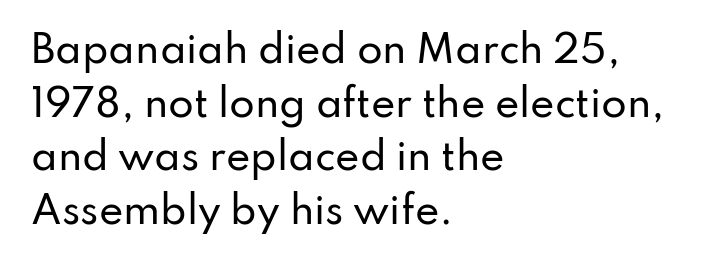
Q: Is the text italic (slanted)? A: No, it is upright.
Q: Is the typeface a serif or a sans-serif typeface? A: Sans-serif.
Q: Is the text underlined? A: No.
Q: How is the paragraph aligned? A: Left-aligned.
Q: Is the spacing between letters normal or unusually wide? A: Normal.
Q: Is the spacing between lines tight, normal or loose? A: Normal.
Q: Width (condensed, normal, or wide)? A: Normal.
Q: Stroke contrast? A: Low.
Q: x-height? A: Small.
Q: Monospaced? A: No.
